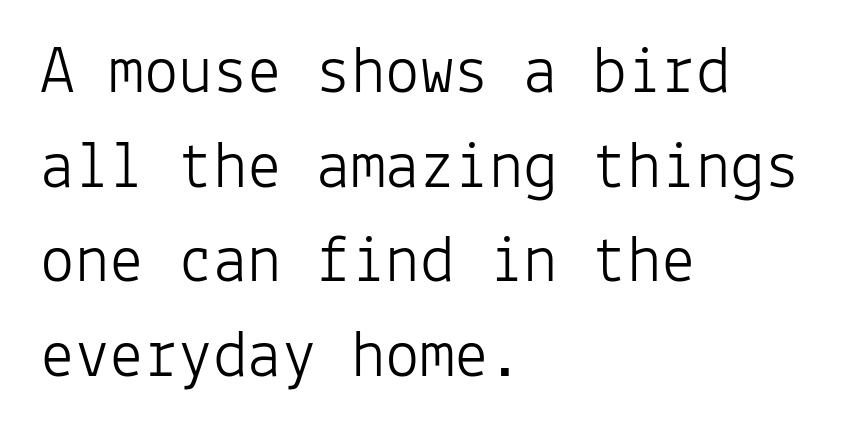
{"serif": "no", "italic": "no", "bold": "no", "weight": "light", "width": "normal", "stroke_contrast": "low", "x_height": "medium", "monospaced": "yes", "underline": "no", "align": "left", "line_spacing": "normal", "line_spacing_ratio": 1.37, "letter_spacing": "normal", "letter_spacing_em": 0.0, "glyph_px": 69}
